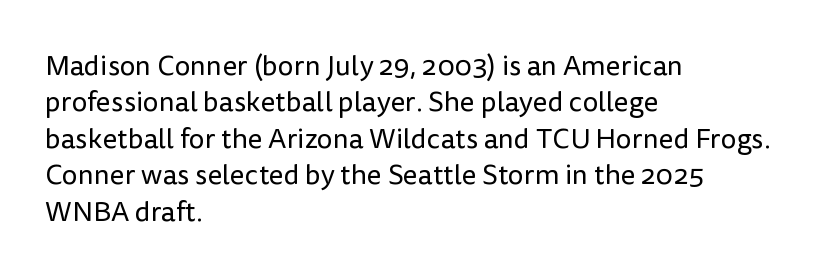
{"serif": "no", "italic": "no", "bold": "no", "weight": "regular", "width": "normal", "stroke_contrast": "low", "x_height": "medium", "monospaced": "no", "underline": "no", "align": "left", "line_spacing": "normal", "line_spacing_ratio": 1.3, "letter_spacing": "normal", "letter_spacing_em": 0.0, "glyph_px": 28}
